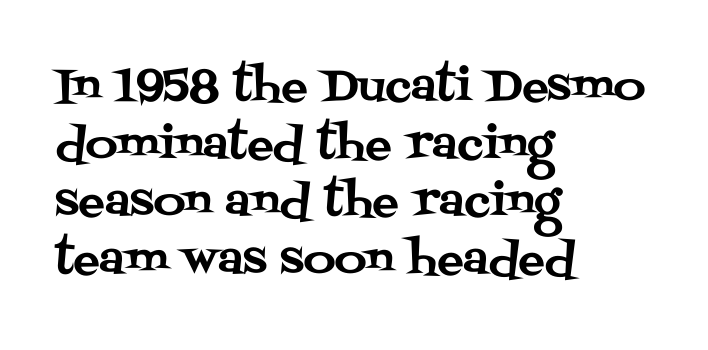
The image shows 44 px serif type, upright; set left-aligned, normal line spacing (1.31x), normal letter spacing, not underlined; medium stroke contrast and a large x-height.
